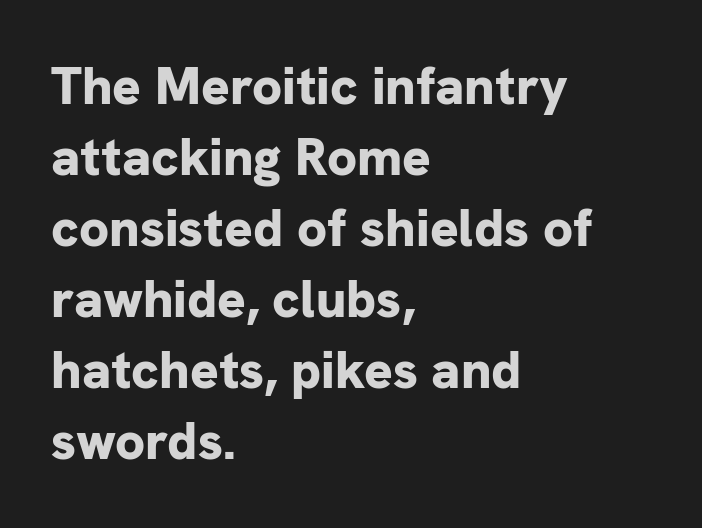
Horizontal alignment here is leftward, the default for most running prose. Every stem runs plumb, perpendicular to the baseline. As a designer I'd log this as weight 700, bold. Unlike a traditional serif, this face leaves its strokes unadorned. Proportional: the letters do not fall into vertical columns.
